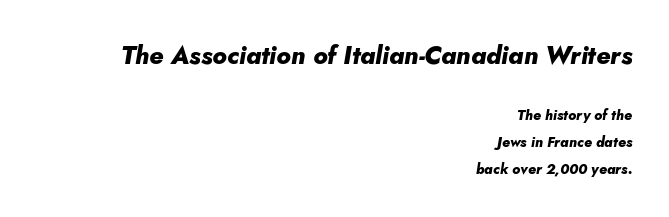
Q: Is the text bold? A: Yes.
Q: Is the text italic (slanted)? A: Yes, it leans right by about 5 degrees.
Q: Is the text underlined? A: No.
Q: How is the paragraph aligned? A: Right-aligned.
Q: Is the spacing between letters normal or unusually wide? A: Normal.
Q: Is the spacing between lines tight, normal or loose? A: Loose.
Q: Which block of text is set in a larger size, the first (top) or the second (bottom)? A: The first (top) one.
